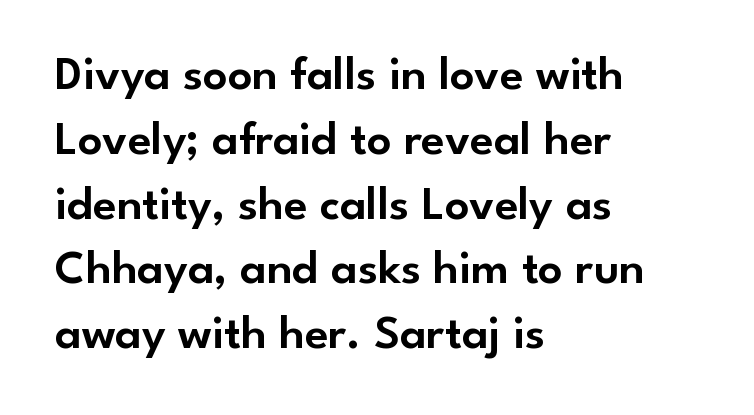
Q: Is the text italic (slanted)? A: No, it is upright.
Q: Is the typeface a serif or a sans-serif typeface? A: Sans-serif.
Q: Is the text underlined? A: No.
Q: How is the paragraph aligned? A: Left-aligned.
Q: Is the spacing between letters normal or unusually wide? A: Normal.
Q: Is the spacing between lines tight, normal or loose? A: Normal.
Q: Width (condensed, normal, or wide)? A: Normal.
Q: Stroke contrast? A: Low.
Q: x-height? A: Small.
Q: Monospaced? A: No.
